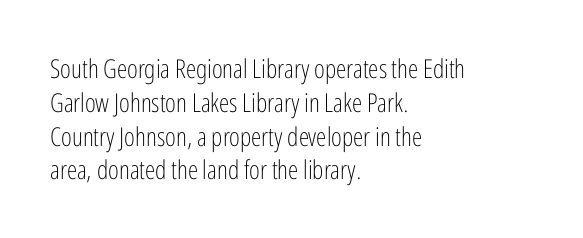
Q: Is the text bold? A: No.
Q: Is the text italic (slanted)? A: No, it is upright.
Q: Is the text underlined? A: No.
Q: How is the paragraph aligned? A: Left-aligned.
Q: Is the spacing between letters normal or unusually wide? A: Normal.
Q: Is the spacing between lines tight, normal or loose? A: Normal.
